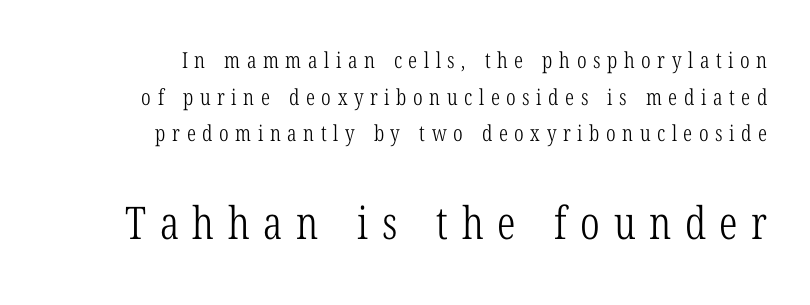
The image shows 45 px light, condensed serif type, upright; set right-aligned, normal line spacing (1.66x), unusually wide letter spacing (+0.3 em), not underlined; the second (bottom) block is 2.05x larger; low stroke contrast and a medium x-height.
